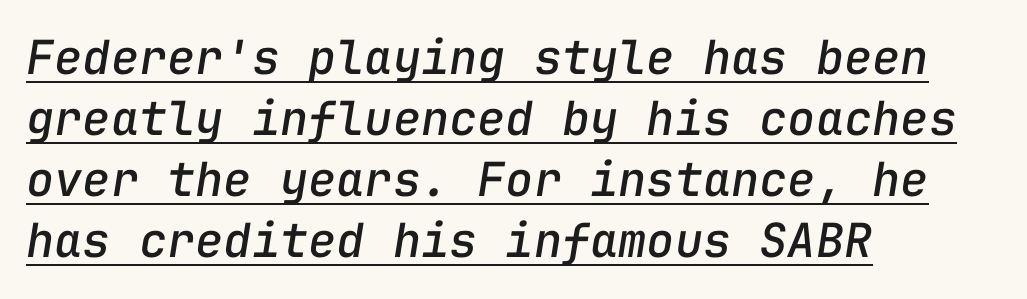
The text carries the slant typical of an italic or oblique font. Each line starts at the same left margin while the right side varies. The gaps between neighbouring characters are ordinary and unremarkable. Baseline-to-baseline distance is the conventional proportion of letter height. Each letter, wide or thin by design, is forced into the same width here. The rendering uses the underline text-decoration.
